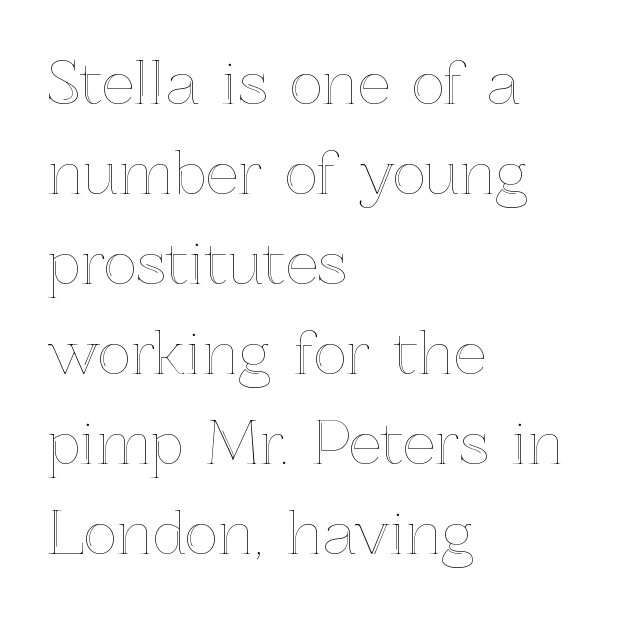
{"italic": "no", "width": "normal", "x_height": "medium", "monospaced": "no", "underline": "no", "align": "left", "line_spacing": "normal", "line_spacing_ratio": 1.58, "letter_spacing": "normal", "letter_spacing_em": 0.0, "glyph_px": 57}
